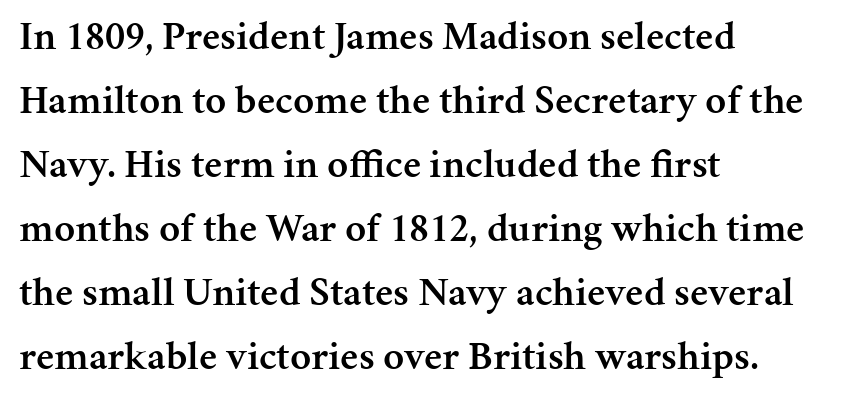
The image shows 41 px semibold serif type, upright; set left-aligned, normal line spacing (1.56x), normal letter spacing, not underlined; medium stroke contrast and a medium x-height.
